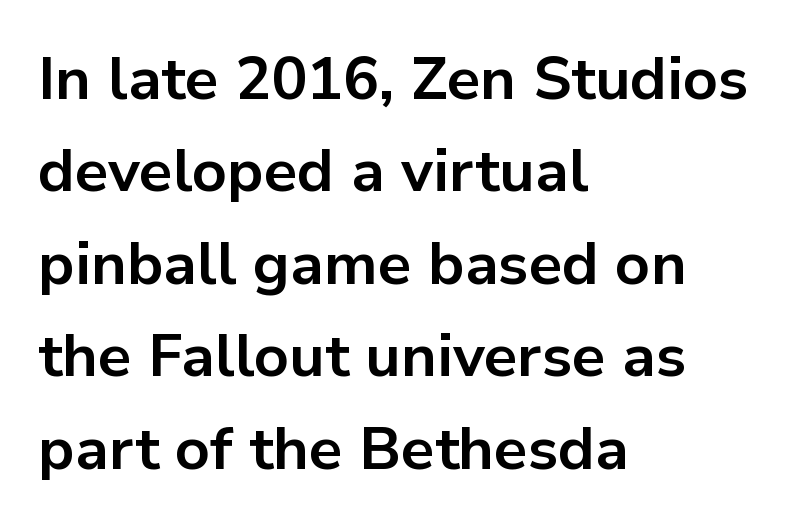
Q: Is the text bold? A: Yes.
Q: Is the text italic (slanted)? A: No, it is upright.
Q: Is the typeface a serif or a sans-serif typeface? A: Sans-serif.
Q: Is the text underlined? A: No.
Q: How is the paragraph aligned? A: Left-aligned.
Q: Is the spacing between letters normal or unusually wide? A: Normal.
Q: Is the spacing between lines tight, normal or loose? A: Normal.
Q: Width (condensed, normal, or wide)? A: Normal.
Q: Stroke contrast? A: Low.
Q: x-height? A: Medium.
Q: Monospaced? A: No.
